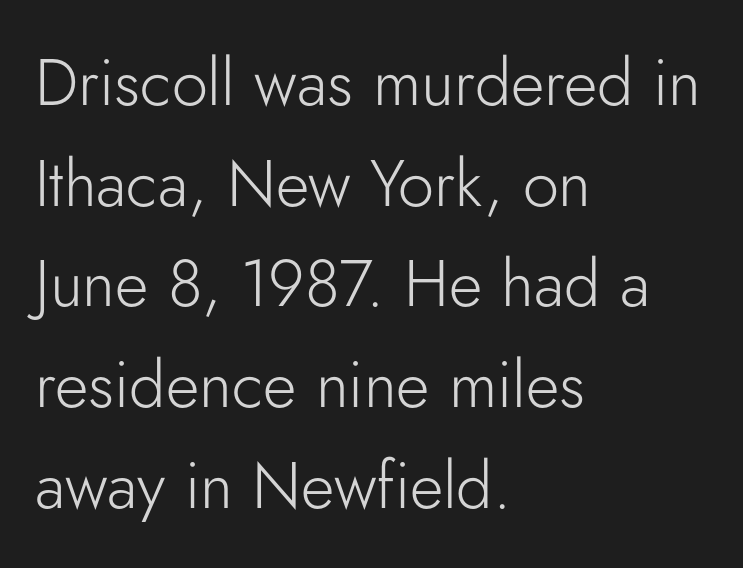
The image shows 65 px light sans-serif type, upright; set left-aligned, normal line spacing (1.55x), normal letter spacing, not underlined; low stroke contrast and a small x-height.
